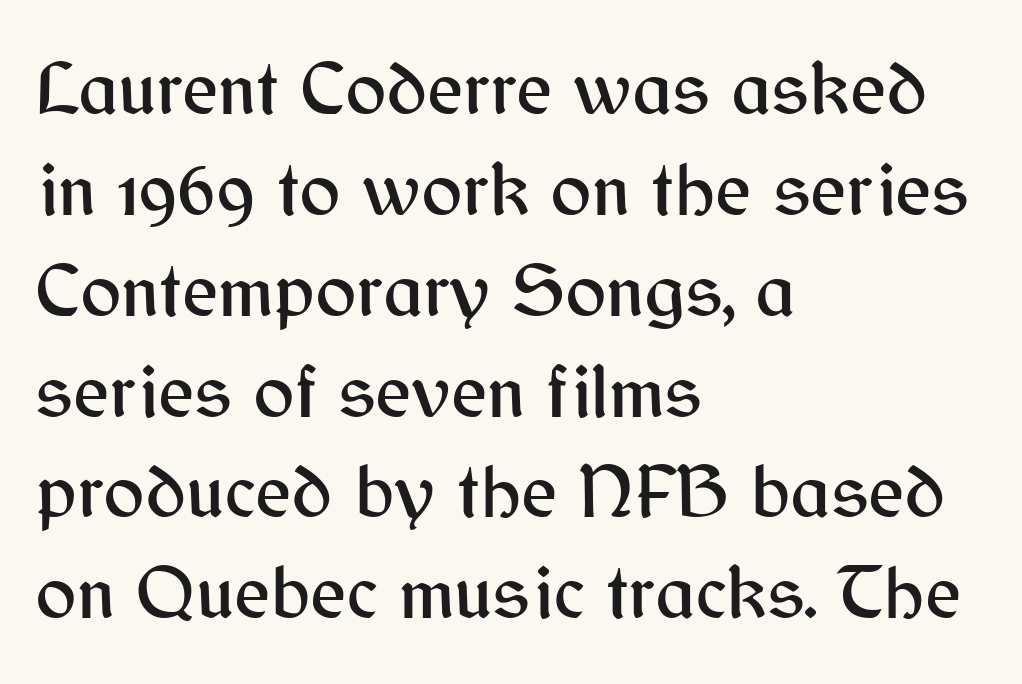
No feet cap the strokes, marking this as sans-serif type. The area under the type is left untouched. This block has exactly the height ordinary leading produces. Tracking value appears to be zero — textbook default spacing. The rendering anchors every line to the left-hand side.
